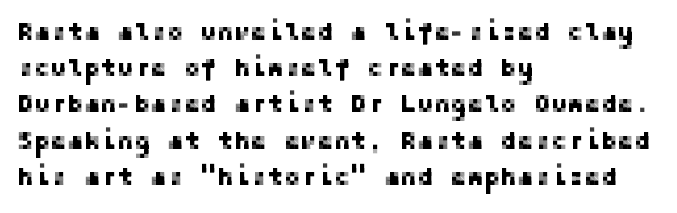
The image shows 25 px text type, upright; set left-aligned, normal line spacing (1.45x), normal letter spacing, not underlined.
